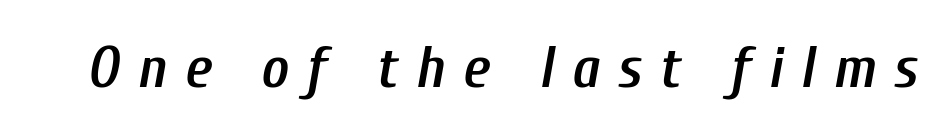
Q: Is the text bold? A: Semi-bold.
Q: Is the text italic (slanted)? A: Yes, it leans right by about 10 degrees.
Q: Is the text underlined? A: No.
Q: Is the spacing between letters normal or unusually wide? A: Unusually wide.
Q: Width (condensed, normal, or wide)? A: Condensed.
Q: Stroke contrast? A: Low.
Q: x-height? A: Medium.
Q: Monospaced? A: No.
